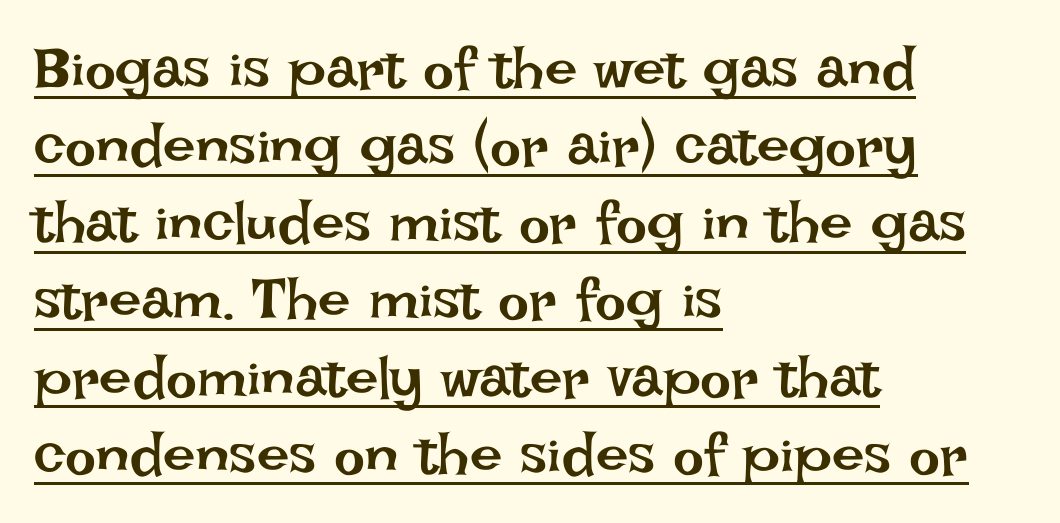
{"italic": "no", "bold": "no", "weight": "regular", "width": "normal", "stroke_contrast": "low", "x_height": "large", "monospaced": "no", "underline": "yes", "align": "left", "line_spacing": "normal", "line_spacing_ratio": 1.33, "letter_spacing": "normal", "letter_spacing_em": 0.0, "glyph_px": 58}
